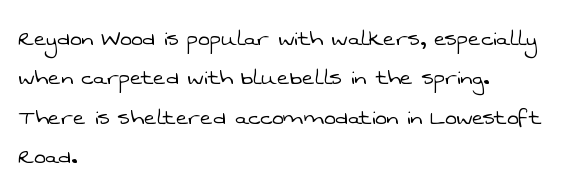
{"bold": "no", "underline": "no", "align": "left", "line_spacing": "normal", "line_spacing_ratio": 1.46, "letter_spacing": "normal", "letter_spacing_em": 0.0, "glyph_px": 27}
